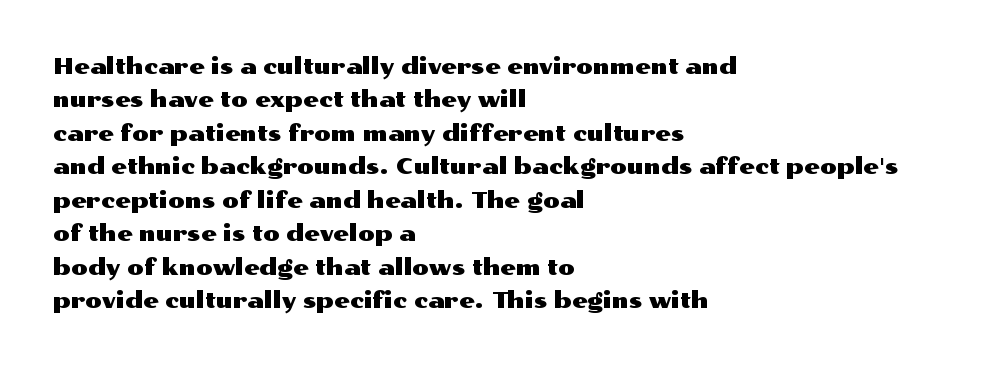
Q: Is the text italic (slanted)? A: No, it is upright.
Q: Is the text underlined? A: No.
Q: How is the paragraph aligned? A: Left-aligned.
Q: Is the spacing between letters normal or unusually wide? A: Normal.
Q: Is the spacing between lines tight, normal or loose? A: Normal.
